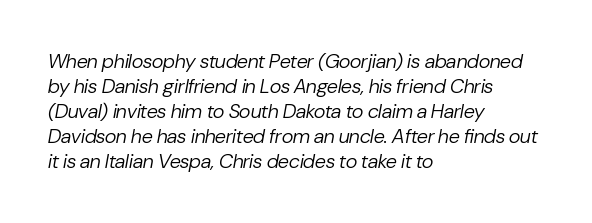
Q: Is the text bold? A: No.
Q: Is the text italic (slanted)? A: Yes, it leans right by about 10 degrees.
Q: Is the text underlined? A: No.
Q: How is the paragraph aligned? A: Left-aligned.
Q: Is the spacing between letters normal or unusually wide? A: Normal.
Q: Is the spacing between lines tight, normal or loose? A: Normal.
